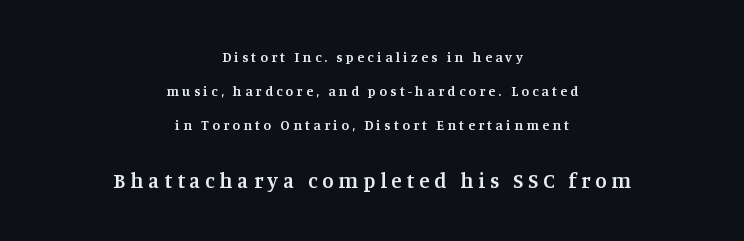
{"italic": "no", "bold": "semi", "underline": "no", "align": "center", "line_spacing": "loose", "line_spacing_ratio": 2.43, "letter_spacing": "wide", "letter_spacing_em": 0.24, "larger_block": "second", "size_ratio": 1.5, "glyph_px": 21}
